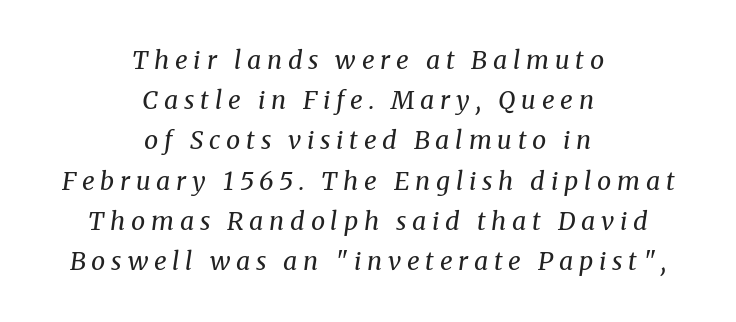
{"italic": "yes", "lean": "right", "slant_degrees": 8, "bold": "no", "underline": "no", "align": "center", "line_spacing": "normal", "line_spacing_ratio": 1.61, "letter_spacing": "wide", "letter_spacing_em": 0.23, "glyph_px": 25}
